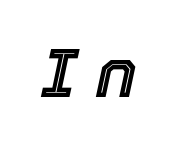
Looks like regular typesetting: each glyph gets only the width it needs. Glance below the letters and you will spot only blank space. Observe the lean: these are italic letterforms. Spacing between characters has been opened up far beyond the box default.
